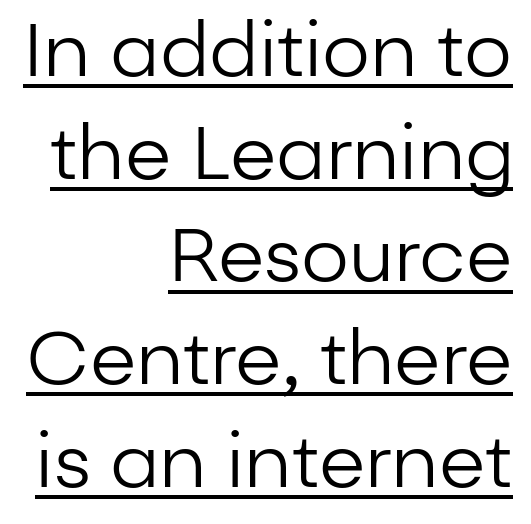
Line spacing here is normal. In terms of posture, this sample is upright. This reads as an unemphasized weight, regular at the heaviest. Note the varied advance widths — an 'i' is clearly narrower than an 'm'. Tracking here is standard; glyphs follow each other at the usual distance. Observe the absence of serifs on each vertical stroke in this sample.
